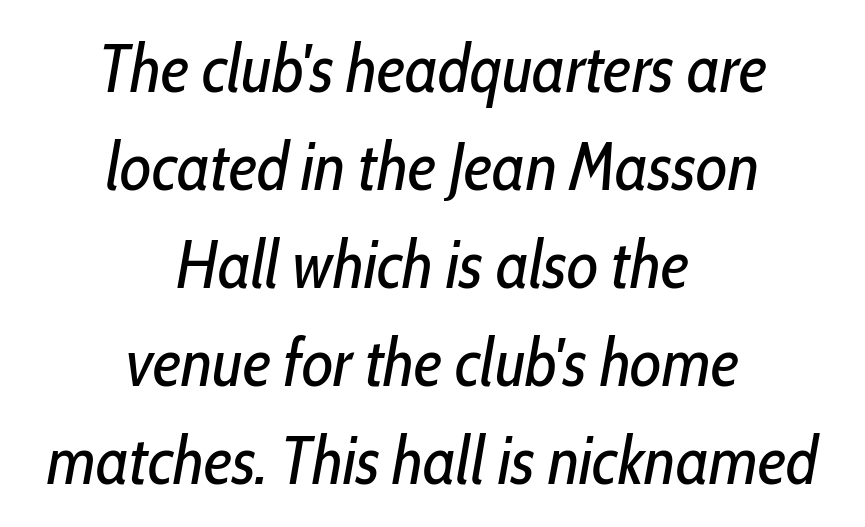
Honestly, the row spacing looks completely unremarkable. Clear beneath every line of the passage. The gaps between neighbouring characters are ordinary and unremarkable. When letters slant like this, we call the style italic. Compared with a typical body face, this is equally light or lighter still. Looks like regular typesetting: each glyph gets only the width it needs.
